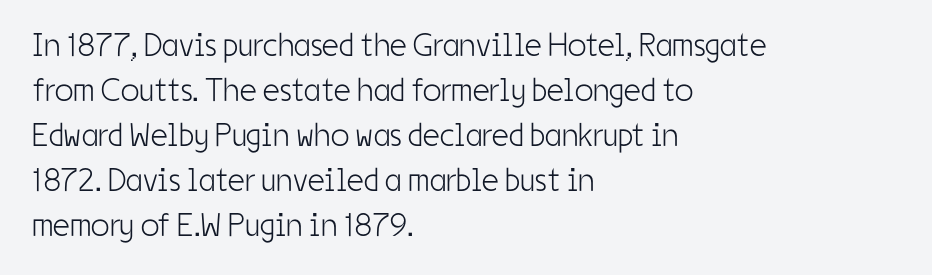
{"serif": "no", "italic": "no", "bold": "no", "weight": "light", "width": "condensed", "stroke_contrast": "low", "x_height": "medium", "monospaced": "no", "underline": "no", "align": "left", "line_spacing": "normal", "line_spacing_ratio": 1.36, "letter_spacing": "normal", "letter_spacing_em": 0.0, "glyph_px": 33}
